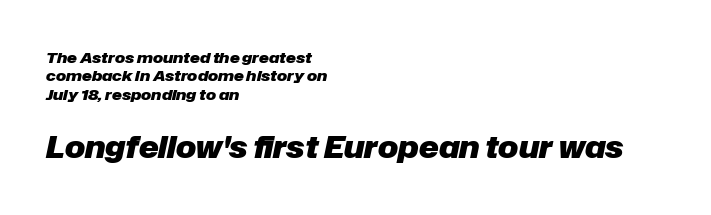
The image shows 30 px heavy type, italic (leaning right); set left-aligned, line spacing 1.23x, normal letter spacing, not underlined; the second (bottom) block is 2.0x larger; low stroke contrast and a medium x-height.
